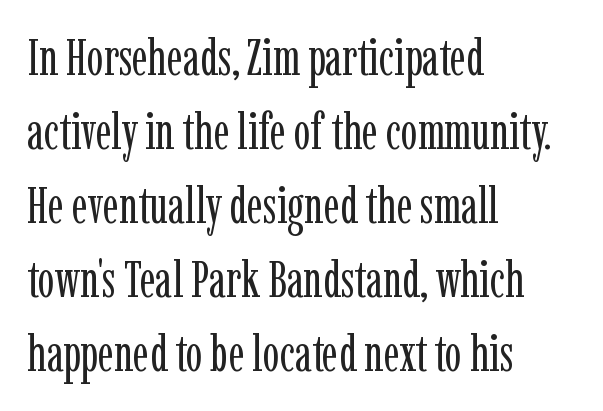
The image shows 50 px regular-weight, condensed serif type, upright; set left-aligned, normal line spacing (1.48x), normal letter spacing, not underlined; low stroke contrast and a medium x-height.
